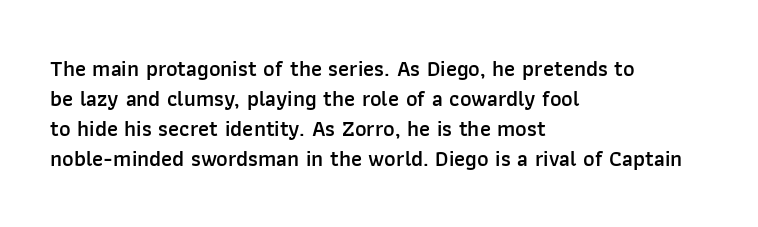
{"italic": "no", "bold": "semi", "underline": "no", "align": "left", "line_spacing": "normal", "line_spacing_ratio": 1.37, "letter_spacing": "normal", "letter_spacing_em": 0.0, "glyph_px": 22}
